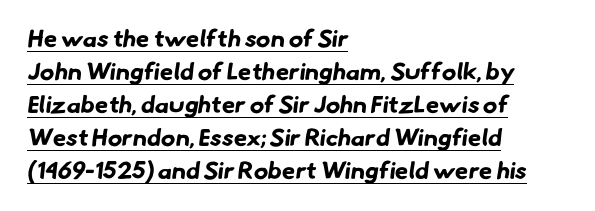
Normally led — the rows are evenly, conventionally spaced. Look at the stroke-to-counter ratio: heavy, a bold. Each line starts at the same left margin while the right side varies. The face used here appears with an underline applied.
